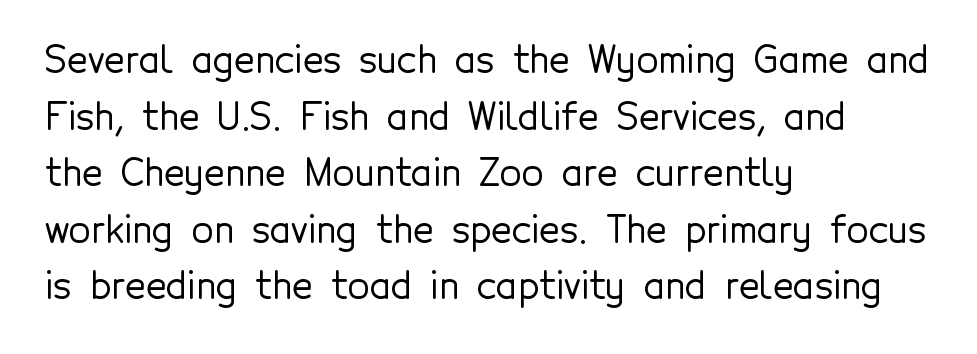
Q: Is the text italic (slanted)? A: No, it is upright.
Q: Is the typeface a serif or a sans-serif typeface? A: Sans-serif.
Q: Is the text underlined? A: No.
Q: How is the paragraph aligned? A: Left-aligned.
Q: Is the spacing between letters normal or unusually wide? A: Normal.
Q: Is the spacing between lines tight, normal or loose? A: Normal.
Q: Width (condensed, normal, or wide)? A: Normal.
Q: x-height? A: Medium.
Q: Monospaced? A: No.
